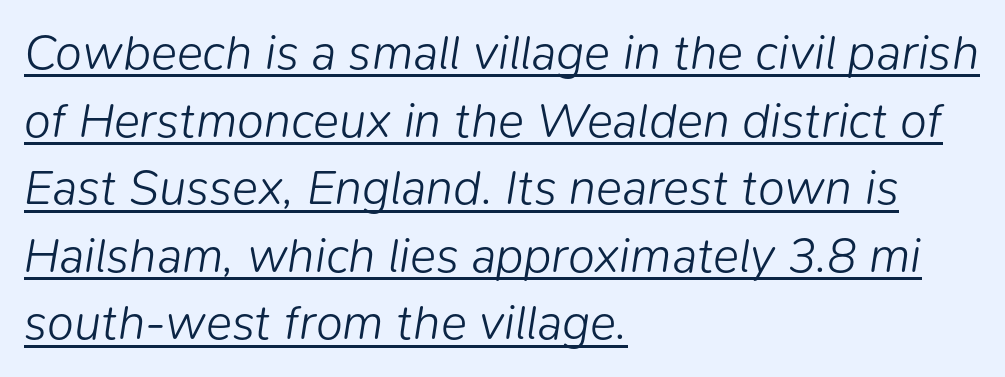
{"italic": "yes", "lean": "right", "slant_degrees": 9, "bold": "no", "weight": "light", "width": "normal", "stroke_contrast": "low", "x_height": "medium", "monospaced": "no", "underline": "yes", "align": "left", "line_spacing": "normal", "line_spacing_ratio": 1.38, "letter_spacing": "normal", "letter_spacing_em": 0.0, "glyph_px": 49}
